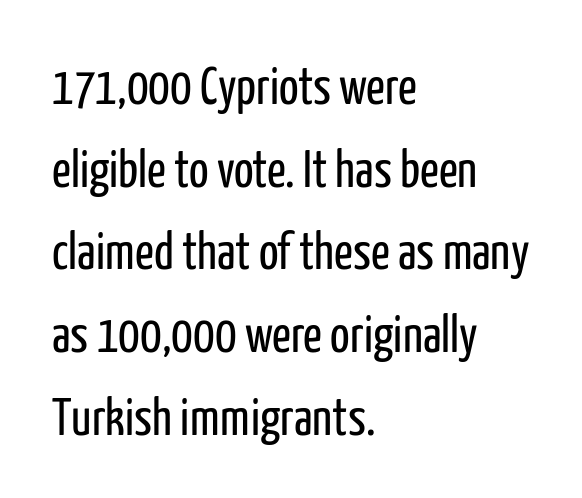
The image shows 52 px regular-weight, condensed sans-serif type, upright; set left-aligned, normal line spacing (1.59x), normal letter spacing, not underlined; low stroke contrast and a medium x-height.
